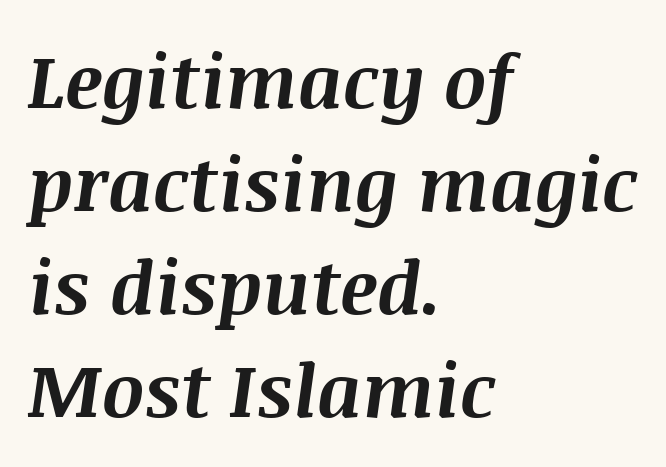
The image shows 74 px bold type, italic (leaning right); set left-aligned, normal line spacing (1.39x), normal letter spacing, not underlined; medium stroke contrast and a large x-height.
